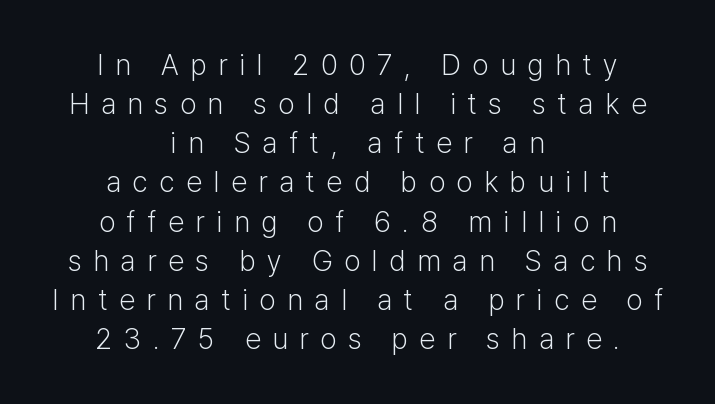
The image shows 29 px light sans-serif type, upright; set centered, normal line spacing (1.35x), unusually wide letter spacing (+0.4 em), not underlined; low stroke contrast and a medium x-height.
